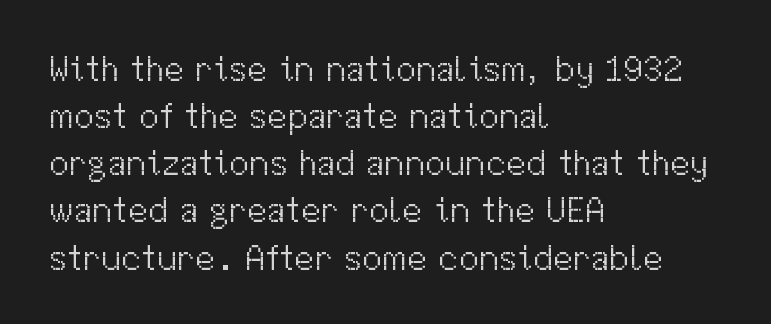
Q: Is the text bold? A: No.
Q: Is the text italic (slanted)? A: No, it is upright.
Q: Is the typeface a serif or a sans-serif typeface? A: Sans-serif.
Q: Is the text underlined? A: No.
Q: How is the paragraph aligned? A: Left-aligned.
Q: Is the spacing between letters normal or unusually wide? A: Normal.
Q: Is the spacing between lines tight, normal or loose? A: Normal.
Q: Width (condensed, normal, or wide)? A: Normal.
Q: Stroke contrast? A: Medium.
Q: x-height? A: Medium.
Q: Monospaced? A: No.
